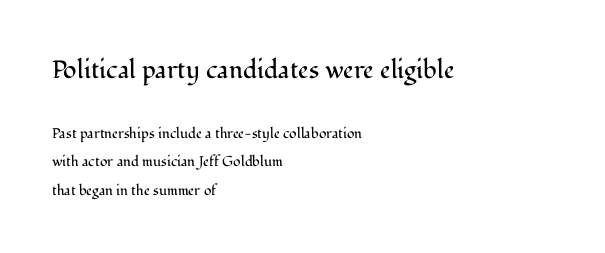
{"italic": "no", "bold": "no", "underline": "no", "align": "left", "line_spacing": "loose", "line_spacing_ratio": 2.03, "letter_spacing": "normal", "letter_spacing_em": 0.0, "larger_block": "first", "size_ratio": 1.79, "glyph_px": 25}
